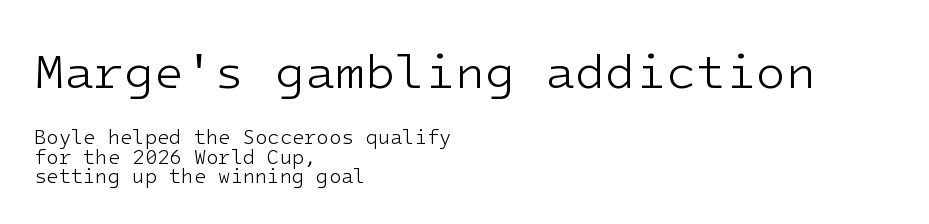
The image shows 49 px light sans-serif type, upright; set left-aligned, tight line spacing (0.99x), normal letter spacing, not underlined; the first (top) block is 2.45x larger; low stroke contrast and a medium x-height.
